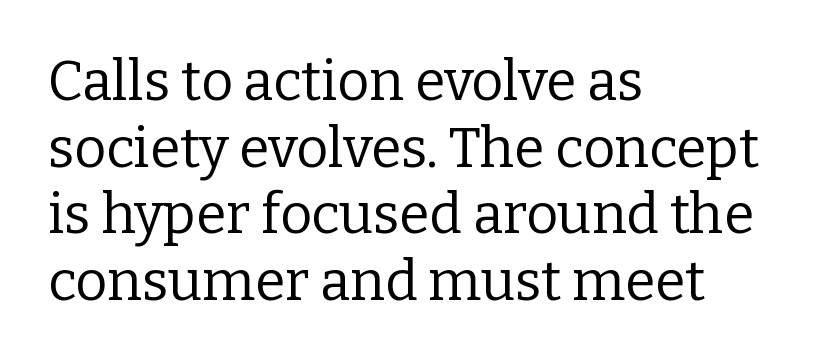
{"serif": "yes", "italic": "no", "bold": "no", "weight": "regular", "width": "normal", "stroke_contrast": "low", "x_height": "medium", "monospaced": "no", "underline": "no", "align": "left", "line_spacing_ratio": 1.21, "letter_spacing": "normal", "letter_spacing_em": 0.0, "glyph_px": 55}
